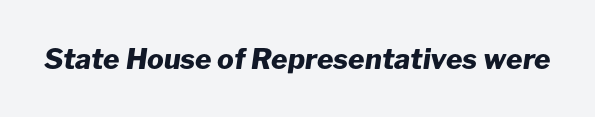
Q: Is the text bold? A: Yes.
Q: Is the text italic (slanted)? A: Yes, it leans right by about 8 degrees.
Q: Is the text underlined? A: No.
Q: Is the spacing between letters normal or unusually wide? A: Normal.
Q: Width (condensed, normal, or wide)? A: Normal.
Q: Stroke contrast? A: Low.
Q: x-height? A: Medium.
Q: Monospaced? A: No.
